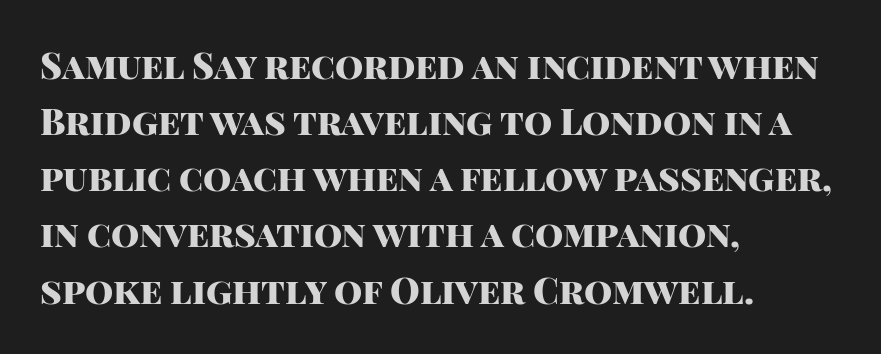
Descender tails drop into unmarked territory. The glyphs in this specimen are sans serif. It's the straight-up-and-down kind of type. Note the varied advance widths — an 'i' is clearly narrower than an 'm'. The line texture is even and compact thanks to regular tracking.
